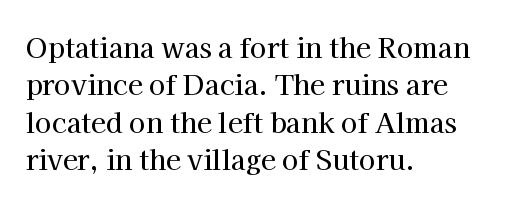
{"italic": "no", "underline": "no", "align": "left", "line_spacing": "normal", "line_spacing_ratio": 1.38, "letter_spacing": "normal", "letter_spacing_em": 0.0, "glyph_px": 27}
